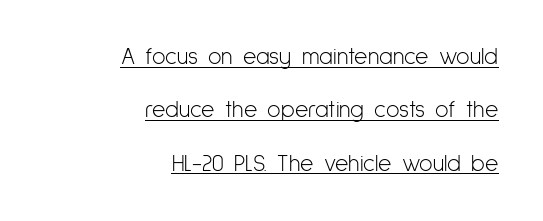
{"italic": "no", "bold": "no", "underline": "yes", "align": "right", "line_spacing": "loose", "line_spacing_ratio": 2.32, "letter_spacing": "normal", "letter_spacing_em": 0.0, "glyph_px": 23}
